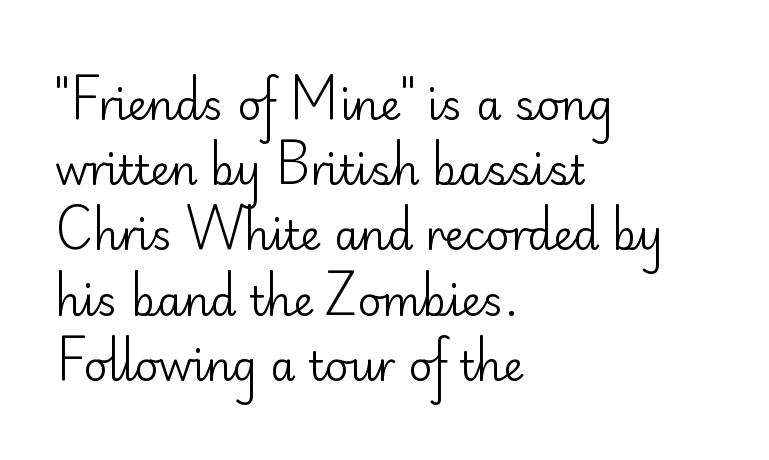
The image shows 41 px regular-weight sans-serif type, upright; set left-aligned, normal line spacing (1.59x), normal letter spacing, not underlined; low stroke contrast and a small x-height.
